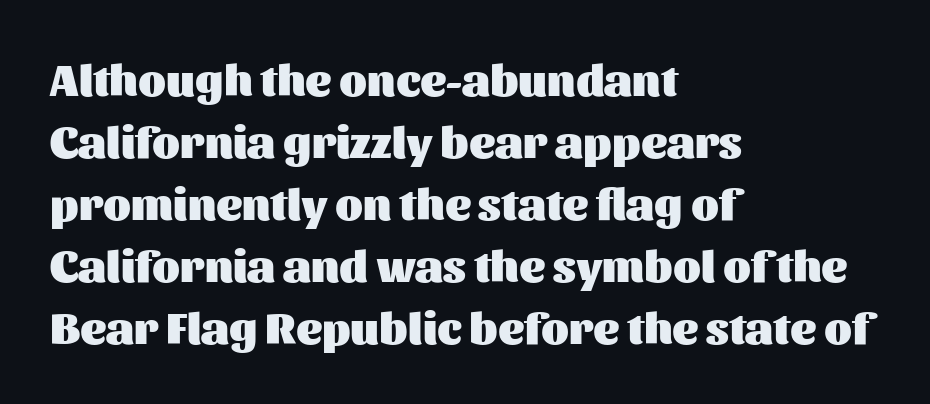
{"serif": "no", "italic": "no", "bold": "yes", "weight": "heavy", "width": "normal", "stroke_contrast": "medium", "x_height": "medium", "monospaced": "no", "underline": "no", "align": "left", "line_spacing": "normal", "line_spacing_ratio": 1.38, "letter_spacing": "normal", "letter_spacing_em": 0.0, "glyph_px": 45}
